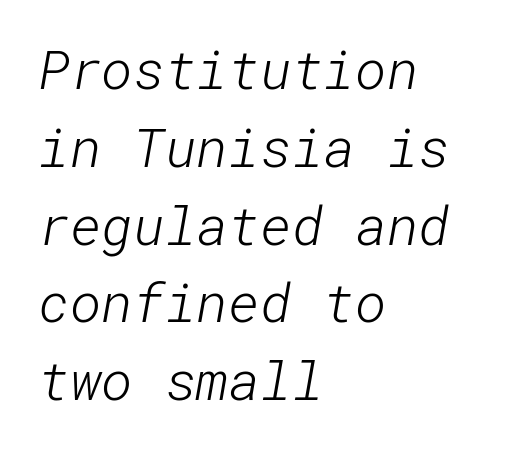
{"serif": "no", "bold": "no", "weight": "light", "width": "normal", "stroke_contrast": "low", "x_height": "medium", "underline": "no", "align": "left", "line_spacing": "normal", "line_spacing_ratio": 1.44, "letter_spacing": "normal", "letter_spacing_em": 0.0, "glyph_px": 54}
